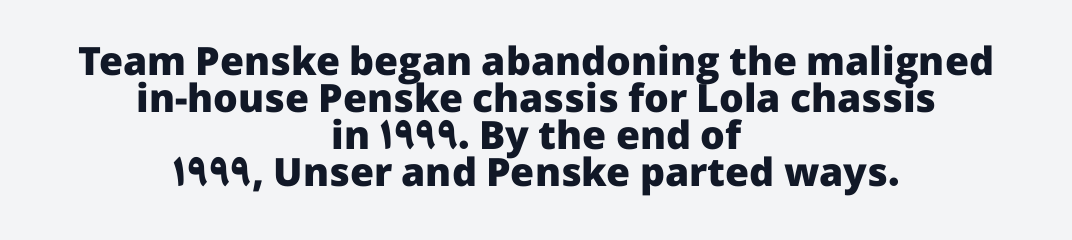
{"serif": "no", "italic": "no", "bold": "yes", "weight": "heavy", "width": "normal", "stroke_contrast": "low", "x_height": "medium", "monospaced": "no", "underline": "no", "align": "center", "line_spacing": "tight", "line_spacing_ratio": 0.95, "letter_spacing": "normal", "letter_spacing_em": 0.0, "glyph_px": 39}
